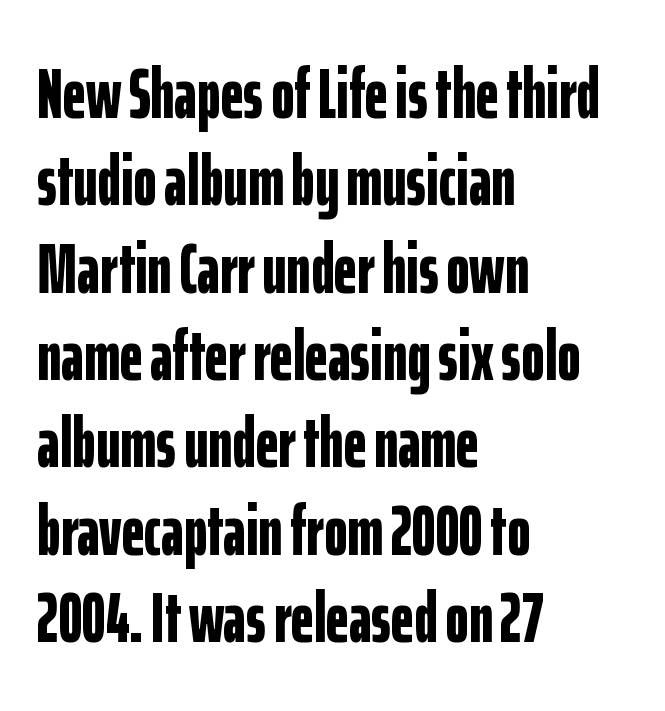
{"serif": "no", "italic": "no", "bold": "yes", "weight": "bold", "width": "condensed", "stroke_contrast": "low", "x_height": "medium", "monospaced": "no", "underline": "no", "align": "left", "line_spacing_ratio": 1.23, "letter_spacing": "normal", "letter_spacing_em": 0.0, "glyph_px": 71}
